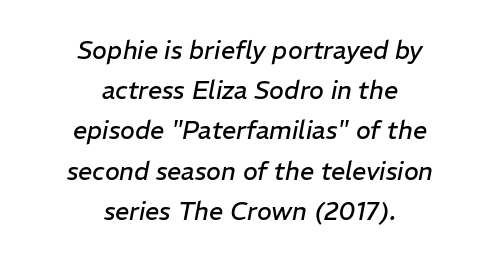
{"italic": "yes", "lean": "right", "slant_degrees": 11, "bold": "no", "underline": "no", "align": "center", "line_spacing": "normal", "line_spacing_ratio": 1.61, "letter_spacing": "normal", "letter_spacing_em": 0.0, "glyph_px": 25}
